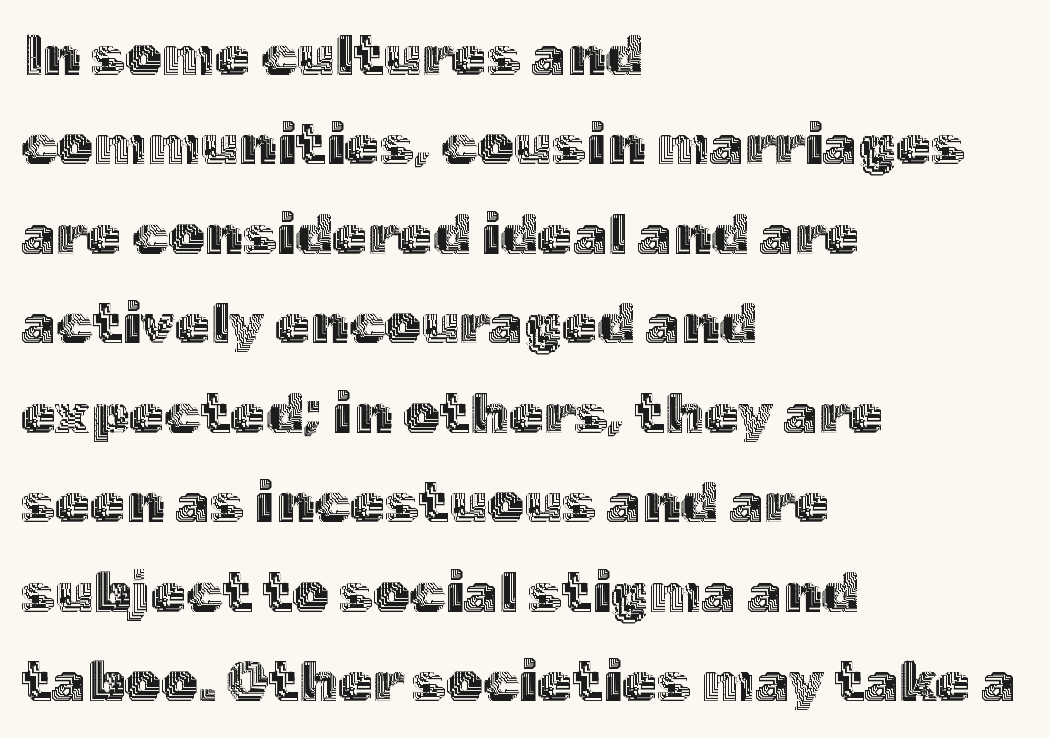
Q: Is the text italic (slanted)? A: No, it is upright.
Q: Is the text underlined? A: No.
Q: How is the paragraph aligned? A: Left-aligned.
Q: Is the spacing between letters normal or unusually wide? A: Normal.
Q: Is the spacing between lines tight, normal or loose? A: Normal.
Q: Width (condensed, normal, or wide)? A: Normal.
Q: x-height? A: Medium.
Q: Monospaced? A: No.
